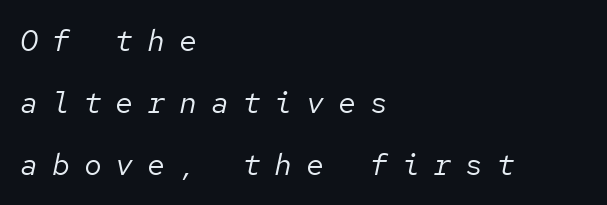
{"italic": "yes", "lean": "right", "slant_degrees": 12, "bold": "no", "weight": "regular", "width": "normal", "stroke_contrast": "low", "x_height": "medium", "monospaced": "yes", "underline": "no", "align": "left", "line_spacing": "loose", "line_spacing_ratio": 2.06, "letter_spacing": "wide", "letter_spacing_em": 0.46, "glyph_px": 30}
